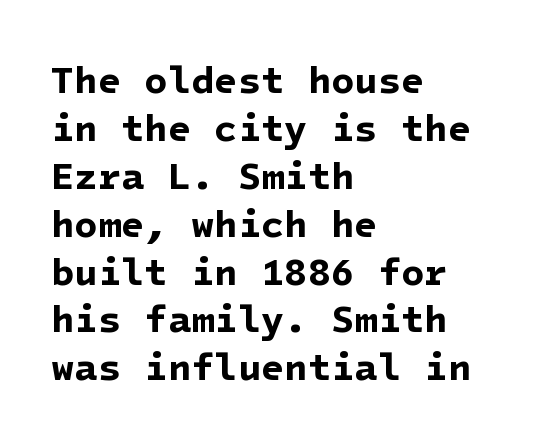
Q: Is the text bold? A: Yes.
Q: Is the typeface a serif or a sans-serif typeface? A: Sans-serif.
Q: Is the text underlined? A: No.
Q: How is the paragraph aligned? A: Left-aligned.
Q: Is the spacing between letters normal or unusually wide? A: Normal.
Q: Is the spacing between lines tight, normal or loose? A: Normal.
Q: Width (condensed, normal, or wide)? A: Normal.
Q: Stroke contrast? A: Low.
Q: x-height? A: Medium.
